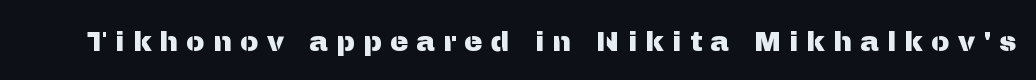
The image shows 28 px sans-serif type, upright; set unusually wide letter spacing (+0.29 em), not underlined; medium stroke contrast and a medium x-height.
